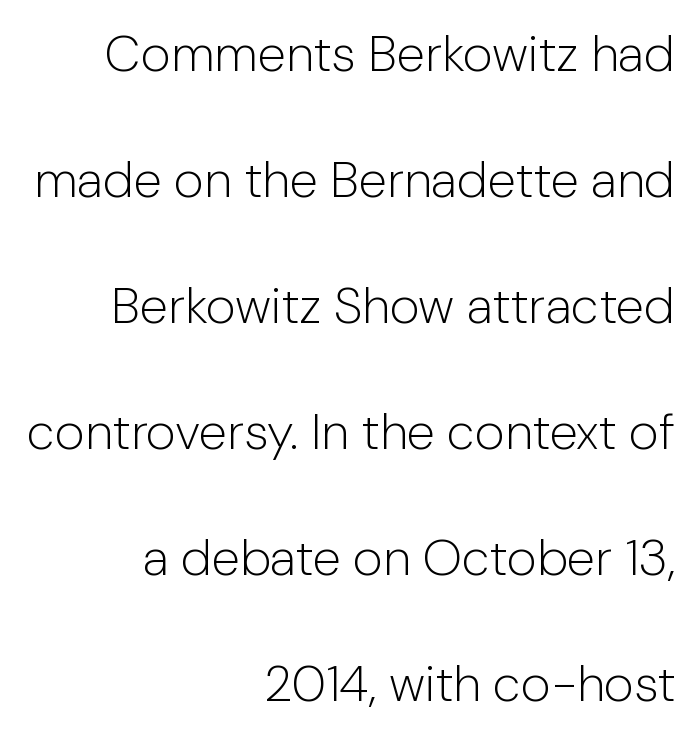
In terms of posture, this sample is upright. The setting favours the right margin, as signatures and pull-quotes sometimes do. Regarding leading, the lines here are spaced well apart. Standard letterfit; no display-style spreading of the glyphs.
